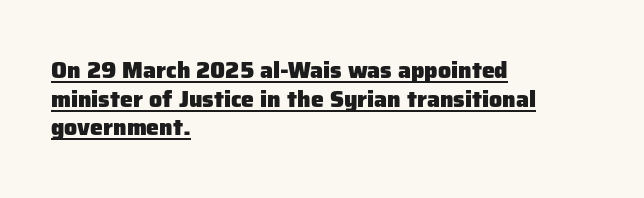
Q: Is the text bold? A: Yes.
Q: Is the text italic (slanted)? A: No, it is upright.
Q: Is the text underlined? A: Yes.
Q: How is the paragraph aligned? A: Left-aligned.
Q: Is the spacing between letters normal or unusually wide? A: Normal.
